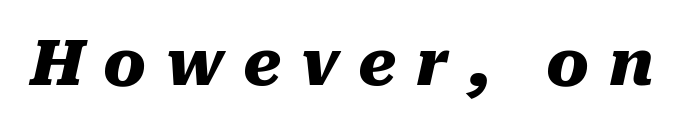
Think of a printed novel: that variable character pitch is what you see here. The axis of the letterforms is tilted away from vertical. Decoration check: the copy has no underline. In terms of weight, the rendering is a true, heavy bold.
